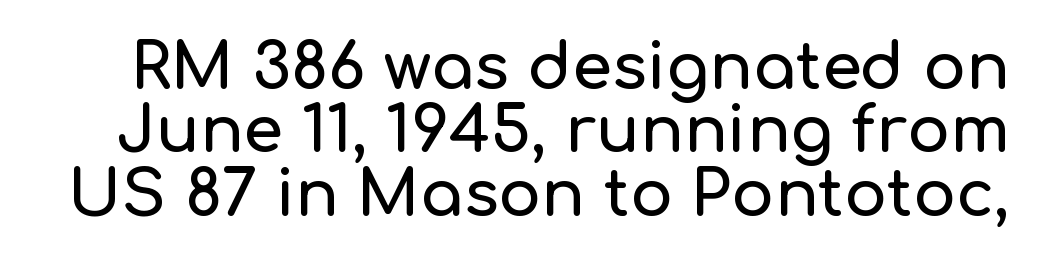
{"serif": "no", "italic": "no", "width": "normal", "stroke_contrast": "low", "x_height": "medium", "monospaced": "no", "underline": "no", "line_spacing": "tight", "line_spacing_ratio": 0.99, "letter_spacing": "normal", "letter_spacing_em": 0.0, "glyph_px": 64}
